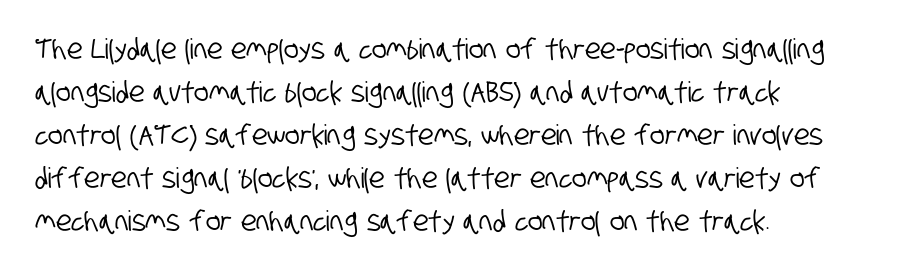
Q: Is the typeface a serif or a sans-serif typeface? A: Sans-serif.
Q: Is the text underlined? A: No.
Q: How is the paragraph aligned? A: Left-aligned.
Q: Is the spacing between letters normal or unusually wide? A: Normal.
Q: Is the spacing between lines tight, normal or loose? A: Normal.
Q: Width (condensed, normal, or wide)? A: Condensed.
Q: Stroke contrast? A: Low.
Q: x-height? A: Large.
Q: Monospaced? A: No.
